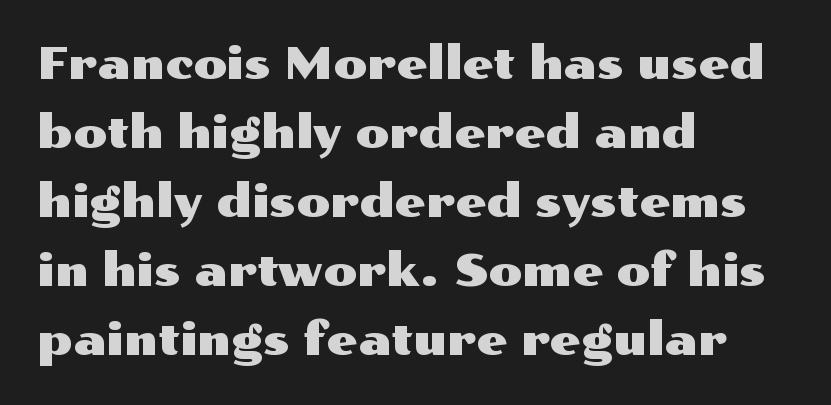
{"serif": "no", "italic": "no", "width": "wide", "stroke_contrast": "medium", "x_height": "medium", "monospaced": "no", "underline": "no", "align": "left", "line_spacing": "normal", "line_spacing_ratio": 1.57, "letter_spacing": "normal", "letter_spacing_em": 0.0, "glyph_px": 44}
